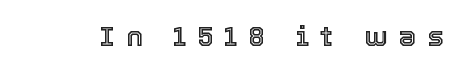
Q: Is the text italic (slanted)? A: No, it is upright.
Q: Is the text underlined? A: No.
Q: Is the spacing between letters normal or unusually wide? A: Unusually wide.
Q: Width (condensed, normal, or wide)? A: Normal.
Q: x-height? A: Medium.
Q: Monospaced? A: No.
